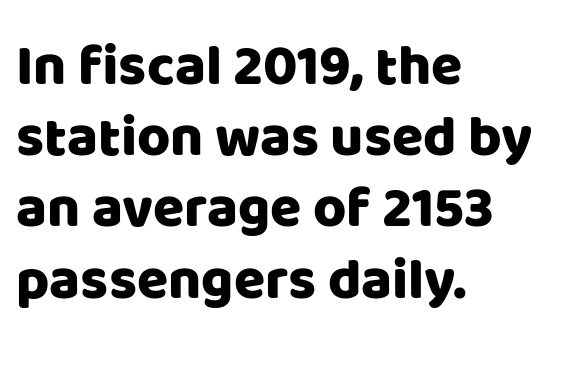
The image shows 57 px sans-serif type, upright; set left-aligned, normal line spacing (1.25x), normal letter spacing, not underlined; low stroke contrast and a large x-height.
